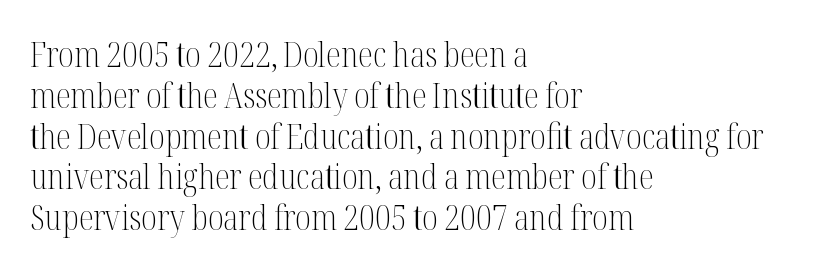
This rendering employs a face with finishing strokes, i.e., a serif. The letters advance in unequal steps, a hallmark of proportional type. The letters stand straight up with perfectly vertical stems. Alignment: flush left. The zone under the glyphs is completely vacant.
